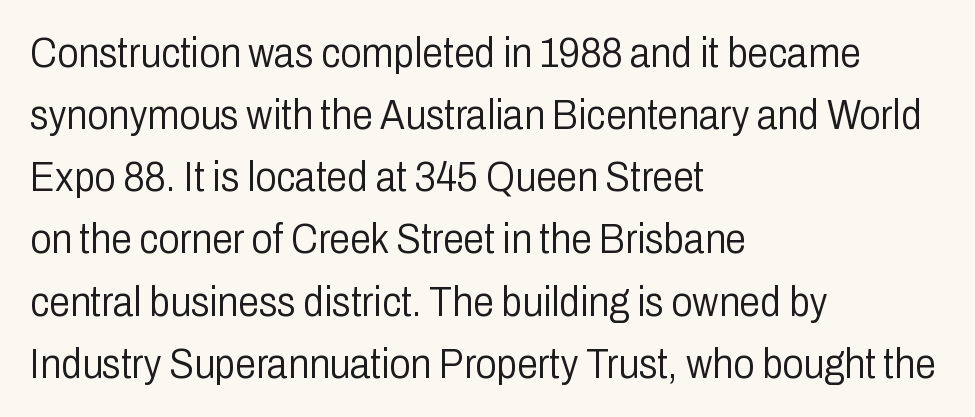
The image shows 42 px light, condensed sans-serif type, upright; set left-aligned, normal line spacing (1.48x), normal letter spacing, not underlined; low stroke contrast and a medium x-height.
